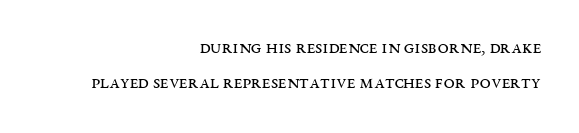
Ascenders rise straight up at ninety degrees. Teacher's note: observe the even right margin — that is flush-right alignment. Has an underline been added? It has not. Spacing between characters is what you'd get straight out of the box. Bold? No — there's no thickening of the strokes.
